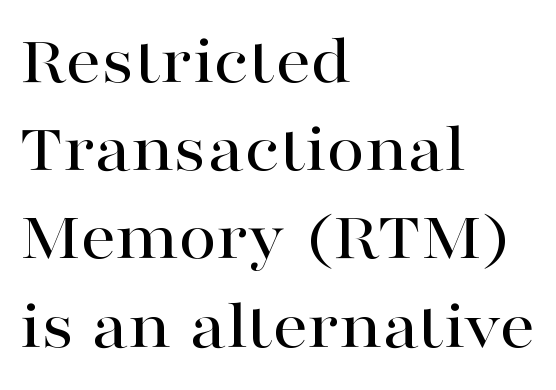
The image shows 70 px wide serif type, upright; set left-aligned, normal line spacing (1.26x), normal letter spacing, not underlined; high stroke contrast and a medium x-height.
